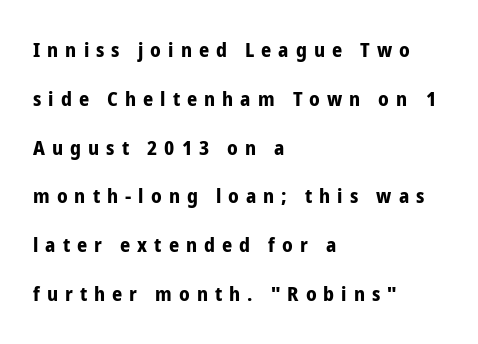
Q: Is the text bold? A: Yes.
Q: Is the text italic (slanted)? A: No, it is upright.
Q: Is the text underlined? A: No.
Q: How is the paragraph aligned? A: Left-aligned.
Q: Is the spacing between letters normal or unusually wide? A: Unusually wide.
Q: Is the spacing between lines tight, normal or loose? A: Loose.
